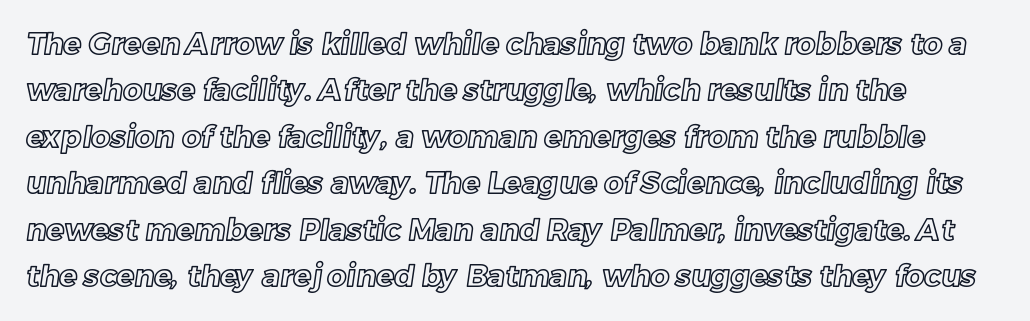
{"width": "normal", "x_height": "medium", "monospaced": "no", "underline": "no", "align": "left", "line_spacing": "normal", "line_spacing_ratio": 1.55, "letter_spacing": "normal", "letter_spacing_em": 0.0, "glyph_px": 30}
